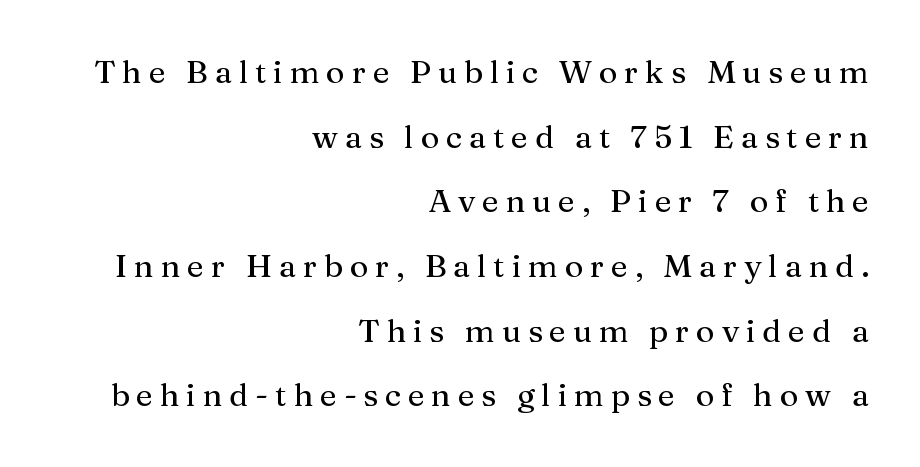
The image shows 32 px serif type, upright; set right-aligned, loose line spacing (2.02x), unusually wide letter spacing (+0.21 em), not underlined; medium stroke contrast and a medium x-height.
